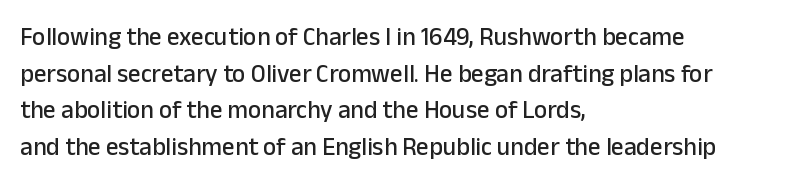
Q: Is the text italic (slanted)? A: No, it is upright.
Q: Is the text underlined? A: No.
Q: How is the paragraph aligned? A: Left-aligned.
Q: Is the spacing between letters normal or unusually wide? A: Normal.
Q: Is the spacing between lines tight, normal or loose? A: Normal.
